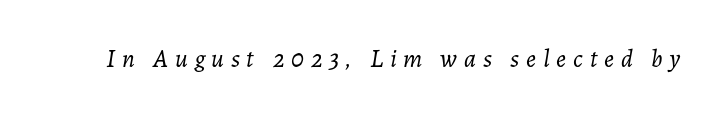
Nothing heavy about these letters — not bold at all. Underlining? Definitely not there. Style check: oblique. Here the glyphs are tracked loosely, breaking word shapes into spaced letters.
